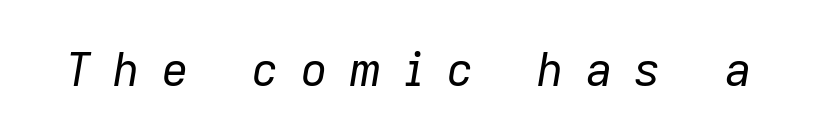
Vertical stems look standard width or narrower in stroke. Yep, that's italic — everything's leaning. This sample uses expanded letter spacing, leaving extra air between glyphs. Letters rest on an invisible, unmarked baseline. Proportional: the letters do not fall into vertical columns.
